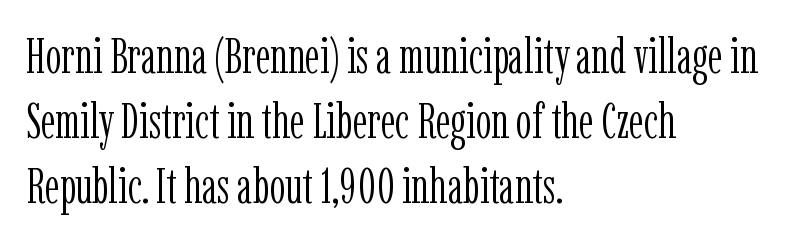
The image shows 49 px light, condensed serif type, upright; set left-aligned, normal line spacing (1.33x), normal letter spacing, not underlined; low stroke contrast and a medium x-height.
